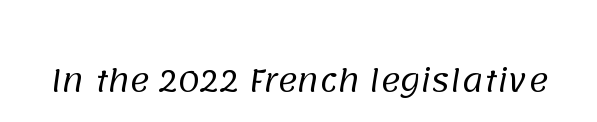
Q: Is the text bold? A: No.
Q: Is the typeface a serif or a sans-serif typeface? A: Sans-serif.
Q: Is the text underlined? A: No.
Q: Is the spacing between letters normal or unusually wide? A: Normal.
Q: Width (condensed, normal, or wide)? A: Normal.
Q: Stroke contrast? A: Low.
Q: x-height? A: Large.
Q: Monospaced? A: No.
